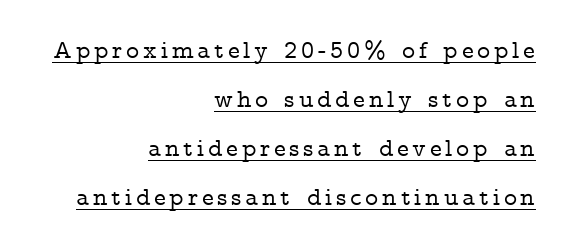
Q: Is the text italic (slanted)? A: No, it is upright.
Q: Is the text underlined? A: Yes.
Q: How is the paragraph aligned? A: Right-aligned.
Q: Is the spacing between lines tight, normal or loose? A: Loose.
